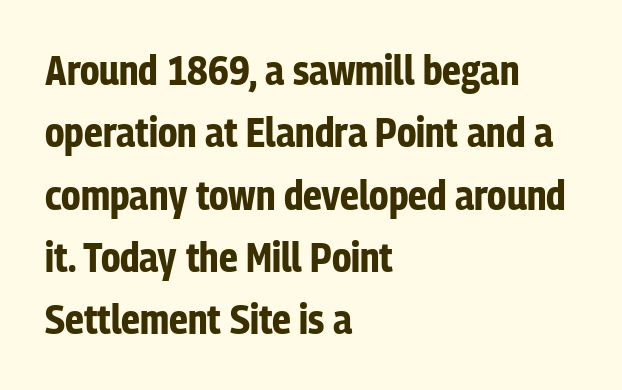
The image shows 41 px bold, condensed sans-serif type, upright; set left-aligned, normal line spacing (1.52x), normal letter spacing, not underlined; low stroke contrast and a medium x-height.
